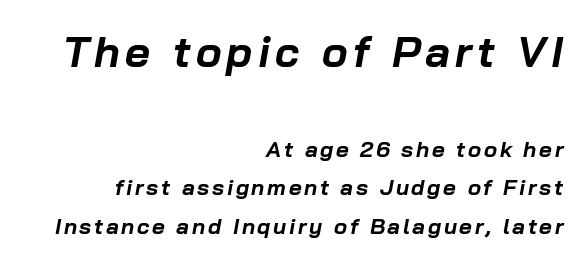
{"italic": "yes", "lean": "right", "slant_degrees": 10, "bold": "yes", "weight": "bold", "width": "normal", "stroke_contrast": "low", "x_height": "medium", "monospaced": "no", "underline": "no", "align": "right", "line_spacing_ratio": 1.77, "larger_block": "first", "size_ratio": 1.95, "glyph_px": 43}
